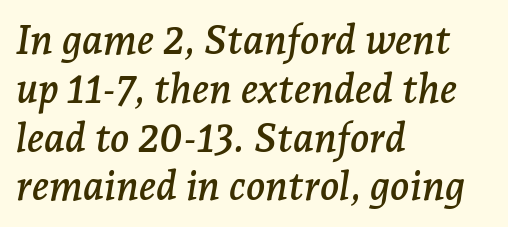
{"serif": "yes", "italic": "yes", "lean": "right", "slant_degrees": 7, "width": "normal", "stroke_contrast": "low", "x_height": "medium", "monospaced": "no", "underline": "no", "align": "left", "line_spacing_ratio": 1.22, "letter_spacing": "normal", "letter_spacing_em": 0.0, "glyph_px": 40}
